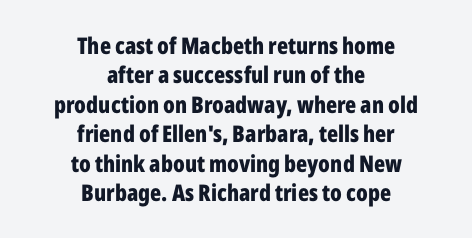
Q: Is the text bold? A: Yes.
Q: Is the text italic (slanted)? A: No, it is upright.
Q: Is the text underlined? A: No.
Q: How is the paragraph aligned? A: Centered.
Q: Is the spacing between letters normal or unusually wide? A: Normal.
Q: Is the spacing between lines tight, normal or loose? A: Normal.
